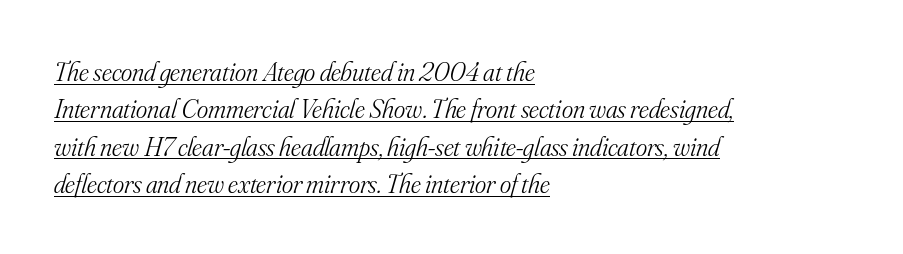
Q: Is the text bold? A: No.
Q: Is the text italic (slanted)? A: Yes, it leans right by about 16 degrees.
Q: Is the text underlined? A: Yes.
Q: How is the paragraph aligned? A: Left-aligned.
Q: Is the spacing between letters normal or unusually wide? A: Normal.
Q: Is the spacing between lines tight, normal or loose? A: Normal.
